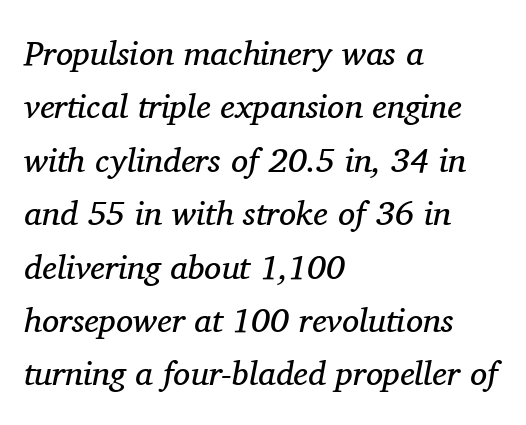
Q: Is the text bold? A: No.
Q: Is the text italic (slanted)? A: Yes, it leans right by about 11 degrees.
Q: Is the typeface a serif or a sans-serif typeface? A: Serif.
Q: Is the text underlined? A: No.
Q: How is the paragraph aligned? A: Left-aligned.
Q: Is the spacing between letters normal or unusually wide? A: Normal.
Q: Is the spacing between lines tight, normal or loose? A: Normal.
Q: Width (condensed, normal, or wide)? A: Normal.
Q: Stroke contrast? A: Medium.
Q: x-height? A: Medium.
Q: Monospaced? A: No.
